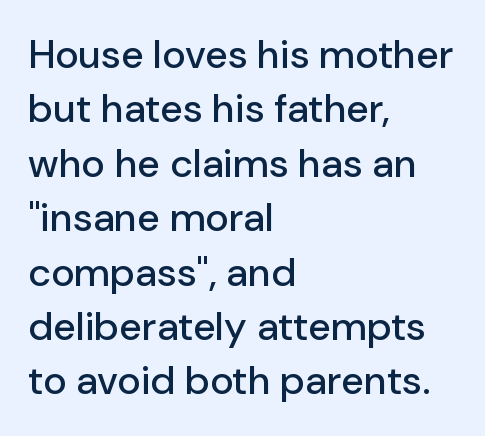
The image shows 40 px sans-serif type, upright; set left-aligned, normal line spacing (1.36x), normal letter spacing, not underlined; low stroke contrast and a medium x-height.
